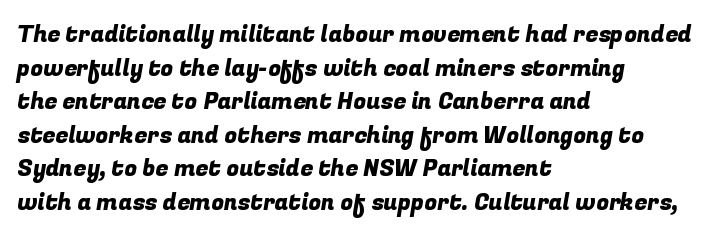
The image shows 23 px text type; set left-aligned, normal line spacing (1.46x), normal letter spacing, not underlined.
